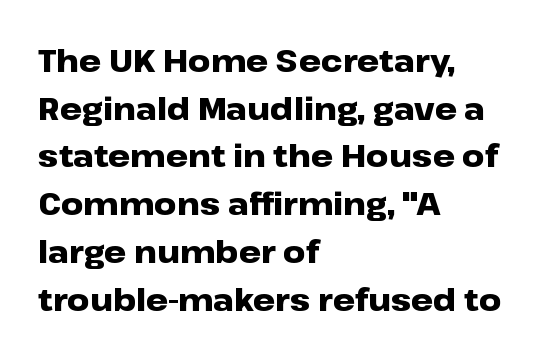
The image shows 31 px heavy, wide sans-serif type, upright; set left-aligned, normal line spacing (1.54x), normal letter spacing, not underlined; low stroke contrast and a medium x-height.
